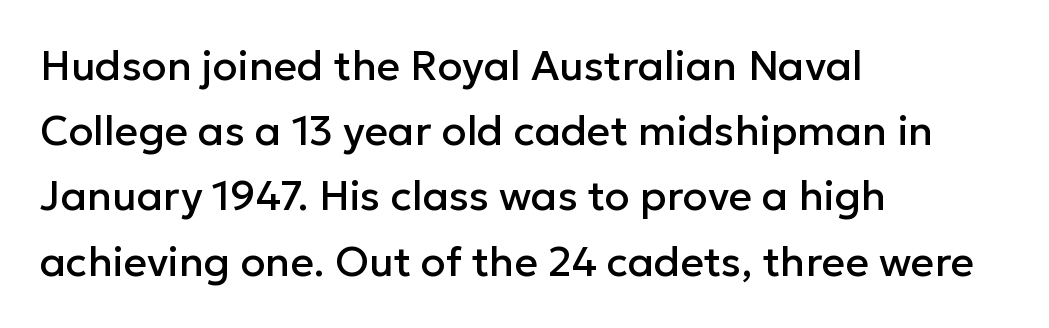
{"serif": "no", "italic": "no", "width": "normal", "stroke_contrast": "low", "x_height": "medium", "monospaced": "no", "underline": "no", "align": "left", "line_spacing": "normal", "line_spacing_ratio": 1.59, "letter_spacing": "normal", "letter_spacing_em": 0.0, "glyph_px": 41}
